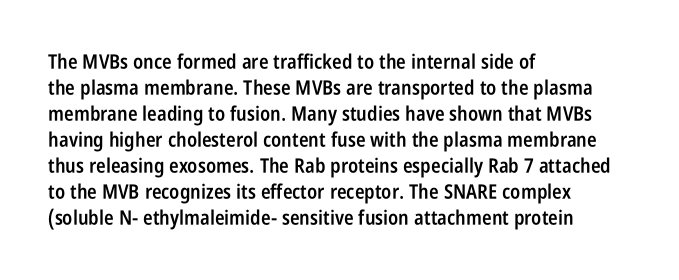
The image shows 20 px text type, upright; set left-aligned, normal line spacing (1.3x), normal letter spacing, not underlined.
